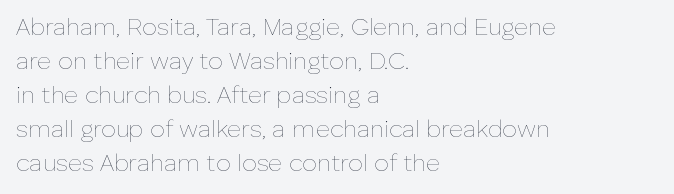
Just letters on the line, the space beneath them empty. The lines sit at an ordinary, default distance from one another. Reading down the block, your eye returns to a fixed left position each line. Think standard paragraph weight, or any step lighter than that.
